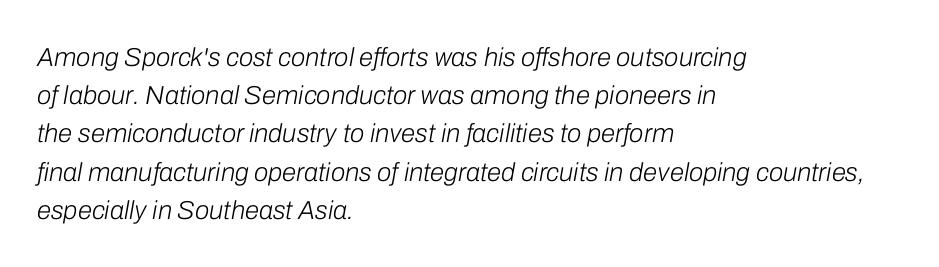
The face used here is rendered with its standard letterfit. Clear beneath every line of the passage. Quick note: interline space is typical. If you drew a ruler down the left edge, every line would touch it. No letter is thick-stroked: the sample isn't bold.
